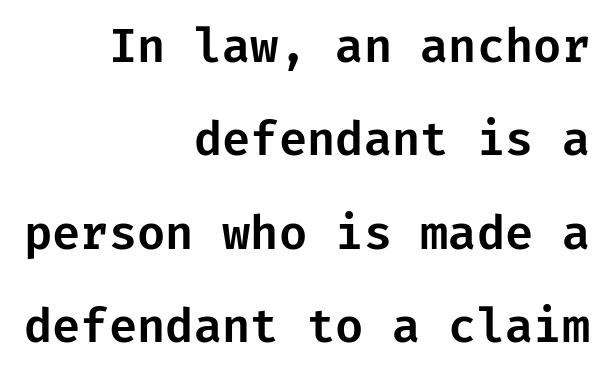
The image shows 46 px sans-serif type, upright; set right-aligned, loose line spacing (2.03x), normal letter spacing, not underlined; low stroke contrast and a medium x-height.
